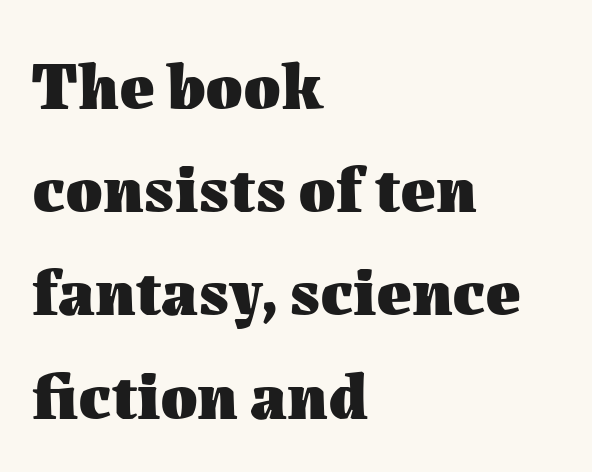
Caption: multi-line text, flush left, ragged right. Look at the stroke-to-counter ratio: heavy, a bold. Lines of text with bare space underneath. A typesetter would call this proportional, since set widths differ per character. The gaps between neighbouring characters are ordinary and unremarkable. Normally led — the rows are evenly, conventionally spaced.
